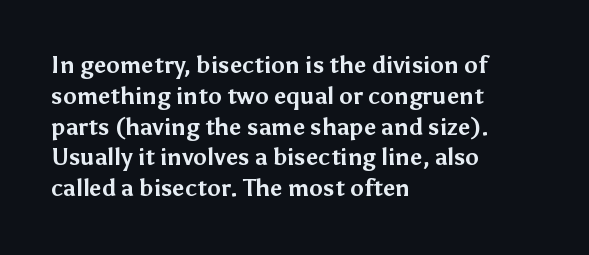
Q: Is the text bold? A: Yes.
Q: Is the text italic (slanted)? A: No, it is upright.
Q: Is the text underlined? A: No.
Q: How is the paragraph aligned? A: Left-aligned.
Q: Is the spacing between letters normal or unusually wide? A: Normal.
Q: Is the spacing between lines tight, normal or loose? A: Normal.
